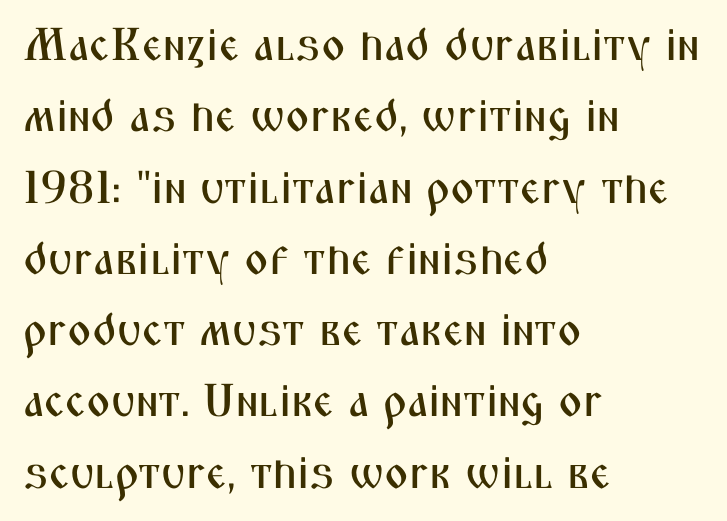
{"serif": "no", "italic": "no", "width": "condensed", "stroke_contrast": "medium", "x_height": "medium", "monospaced": "no", "underline": "no", "align": "left", "line_spacing": "normal", "line_spacing_ratio": 1.55, "letter_spacing": "normal", "letter_spacing_em": 0.0, "glyph_px": 46}
